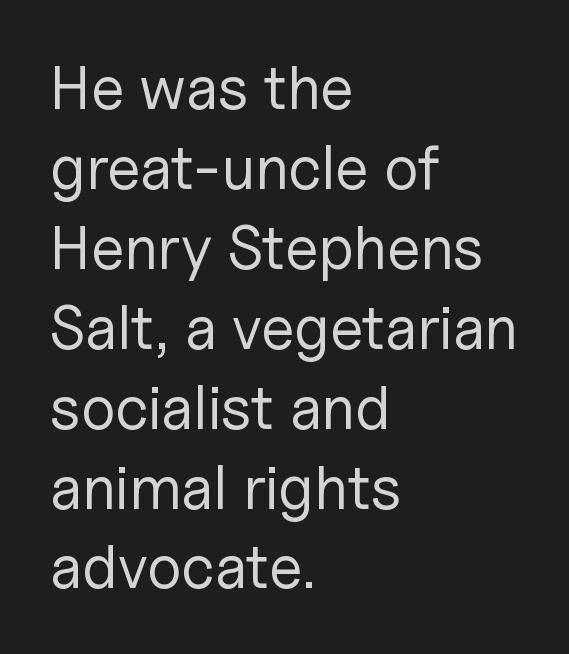
The letters sit at their default tracking, neither squeezed nor spread. This rendering employs a face without finishing strokes, i.e., a sans-serif. Each letter keeps its own natural width here, so spacing adapts to shape. Regular leading. Characters remain perfectly vertical along every line.
